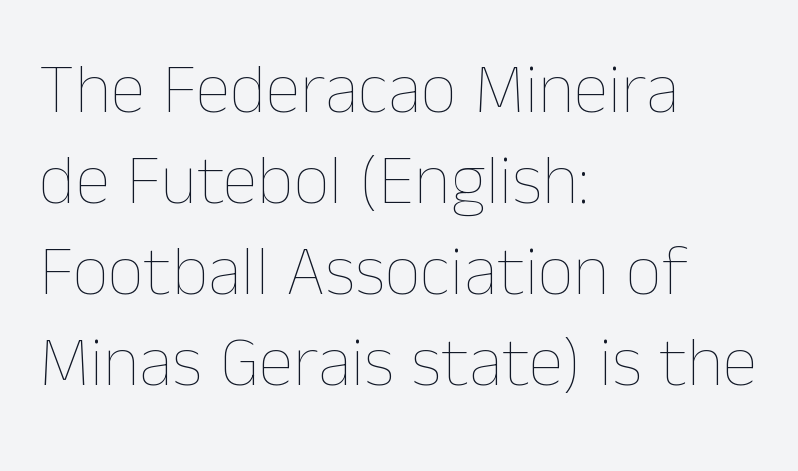
{"italic": "no", "bold": "no", "weight": "thin", "width": "normal", "stroke_contrast": "low", "x_height": "medium", "monospaced": "no", "underline": "no", "align": "left", "line_spacing": "normal", "line_spacing_ratio": 1.28, "letter_spacing": "normal", "letter_spacing_em": 0.0, "glyph_px": 71}
